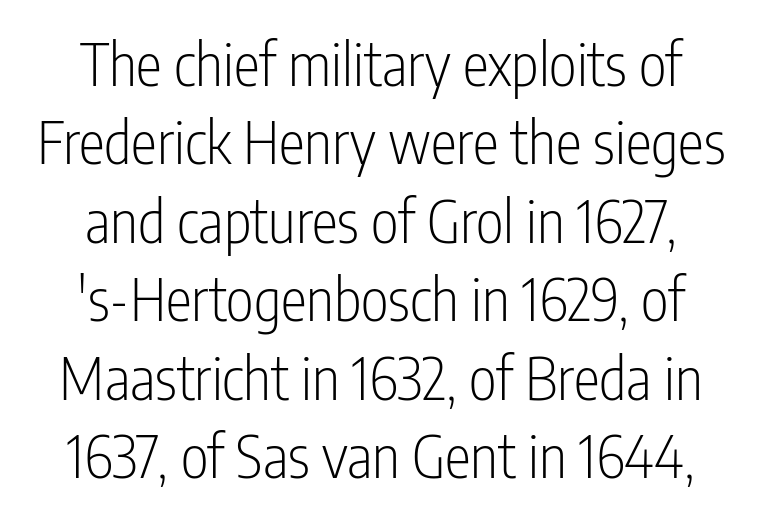
Q: Is the text bold? A: No.
Q: Is the text italic (slanted)? A: No, it is upright.
Q: Is the typeface a serif or a sans-serif typeface? A: Sans-serif.
Q: Is the text underlined? A: No.
Q: How is the paragraph aligned? A: Centered.
Q: Is the spacing between letters normal or unusually wide? A: Normal.
Q: Is the spacing between lines tight, normal or loose? A: Normal.
Q: Width (condensed, normal, or wide)? A: Condensed.
Q: Stroke contrast? A: Low.
Q: x-height? A: Medium.
Q: Monospaced? A: No.
